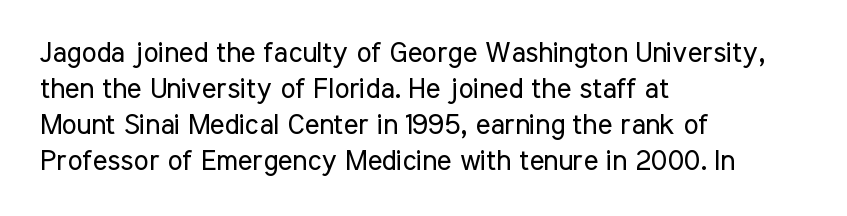
The image shows 28 px regular-weight, condensed sans-serif type, upright; set left-aligned, normal line spacing (1.29x), normal letter spacing, not underlined; low stroke contrast and a medium x-height.
